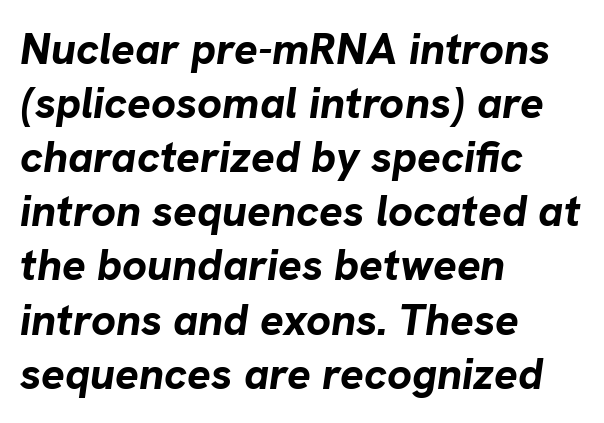
{"italic": "yes", "lean": "right", "slant_degrees": 8, "bold": "yes", "weight": "bold", "width": "normal", "stroke_contrast": "low", "x_height": "medium", "monospaced": "no", "underline": "no", "align": "left", "line_spacing_ratio": 1.23, "letter_spacing": "normal", "letter_spacing_em": 0.0, "glyph_px": 44}
